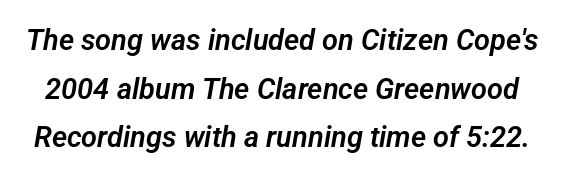
{"serif": "no", "width": "normal", "stroke_contrast": "low", "x_height": "medium", "monospaced": "no", "underline": "no", "line_spacing": "normal", "line_spacing_ratio": 1.68, "letter_spacing": "normal", "letter_spacing_em": 0.0, "glyph_px": 29}
